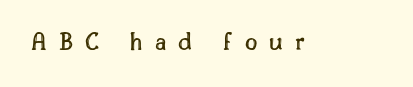
The image shows 27 px text type, upright; set unusually wide letter spacing (+0.45 em), not underlined.
